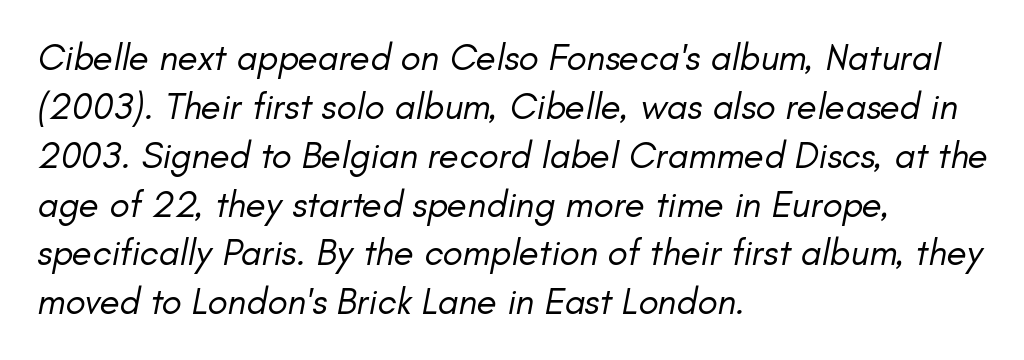
The image shows 37 px regular-weight type, italic (leaning right); set left-aligned, normal line spacing (1.32x), normal letter spacing, not underlined; low stroke contrast and a small x-height.
